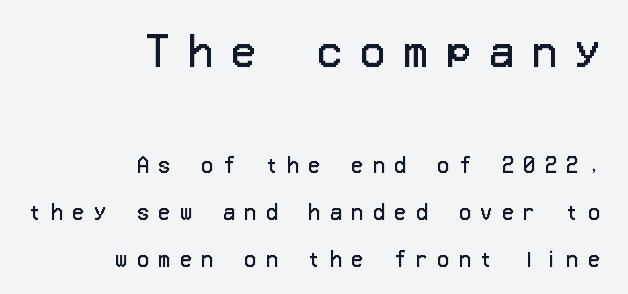
{"serif": "no", "italic": "no", "bold": "no", "weight": "regular", "width": "normal", "stroke_contrast": "low", "x_height": "medium", "underline": "no", "align": "right", "line_spacing": "loose", "line_spacing_ratio": 2.35, "letter_spacing": "wide", "letter_spacing_em": 0.47, "larger_block": "first", "size_ratio": 2.0, "glyph_px": 40}
